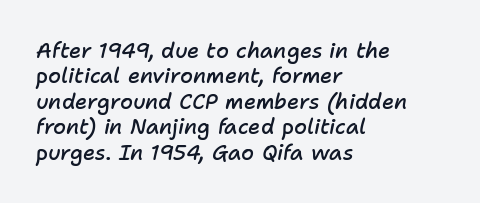
{"italic": "yes", "lean": "right", "slant_degrees": 11, "bold": "semi", "underline": "no", "align": "left", "line_spacing_ratio": 1.21, "letter_spacing": "normal", "letter_spacing_em": 0.0, "glyph_px": 21}
